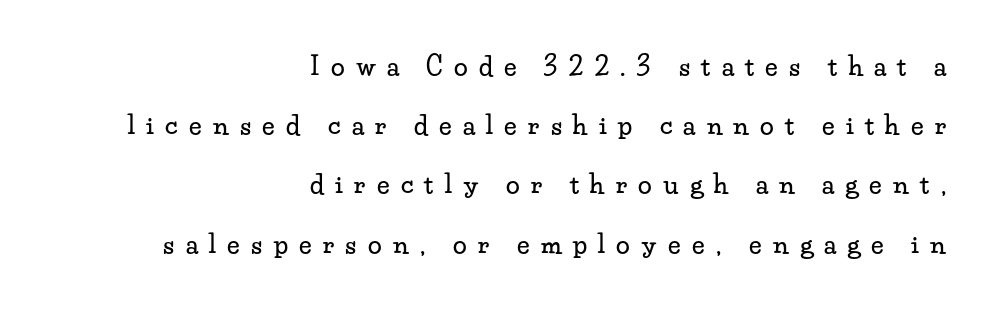
{"italic": "no", "underline": "no", "align": "right", "line_spacing": "loose", "line_spacing_ratio": 2.37, "letter_spacing": "wide", "letter_spacing_em": 0.45, "glyph_px": 25}
